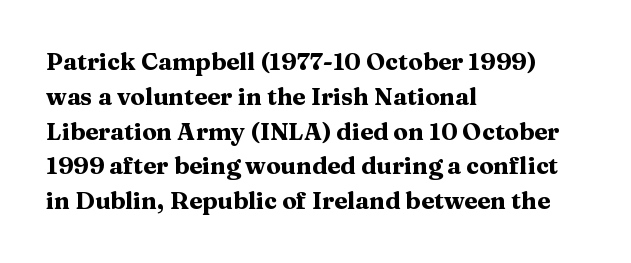
Nope, not italic — everything's standing straight. The passage shown has conventional tracking throughout. Bold? Absolutely — the strokes are thick and heavy. If you drew a ruler down the left edge, every line would touch it. The gap between lines stays unmarked. Horizontal bands of white between lines are of average thickness.
